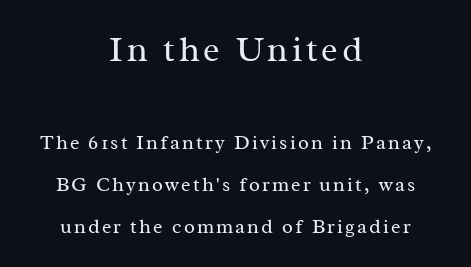
Q: Is the text bold? A: No.
Q: Is the text italic (slanted)? A: No, it is upright.
Q: Is the typeface a serif or a sans-serif typeface? A: Serif.
Q: Is the text underlined? A: No.
Q: How is the paragraph aligned? A: Centered.
Q: Is the spacing between lines tight, normal or loose? A: Loose.
Q: Which block of text is set in a larger size, the first (top) or the second (bottom)? A: The first (top) one.
Q: Width (condensed, normal, or wide)? A: Normal.
Q: Stroke contrast? A: Medium.
Q: x-height? A: Medium.
Q: Monospaced? A: No.
